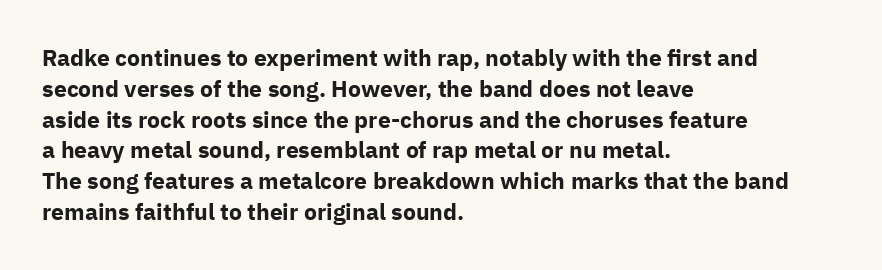
{"italic": "no", "bold": "yes", "underline": "no", "align": "left", "line_spacing": "normal", "line_spacing_ratio": 1.34, "letter_spacing": "normal", "letter_spacing_em": 0.0, "glyph_px": 23}
